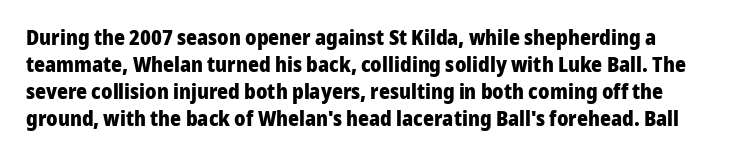
{"italic": "no", "bold": "yes", "underline": "no", "line_spacing": "normal", "line_spacing_ratio": 1.29, "letter_spacing": "normal", "letter_spacing_em": 0.0, "glyph_px": 21}
